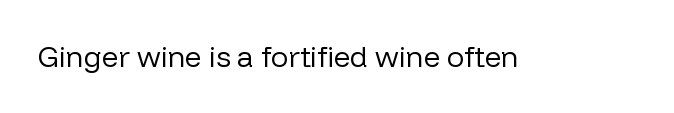
Q: Is the text bold? A: No.
Q: Is the text italic (slanted)? A: No, it is upright.
Q: Is the typeface a serif or a sans-serif typeface? A: Sans-serif.
Q: Is the text underlined? A: No.
Q: Is the spacing between letters normal or unusually wide? A: Normal.
Q: Width (condensed, normal, or wide)? A: Normal.
Q: Stroke contrast? A: Low.
Q: x-height? A: Medium.
Q: Monospaced? A: No.
